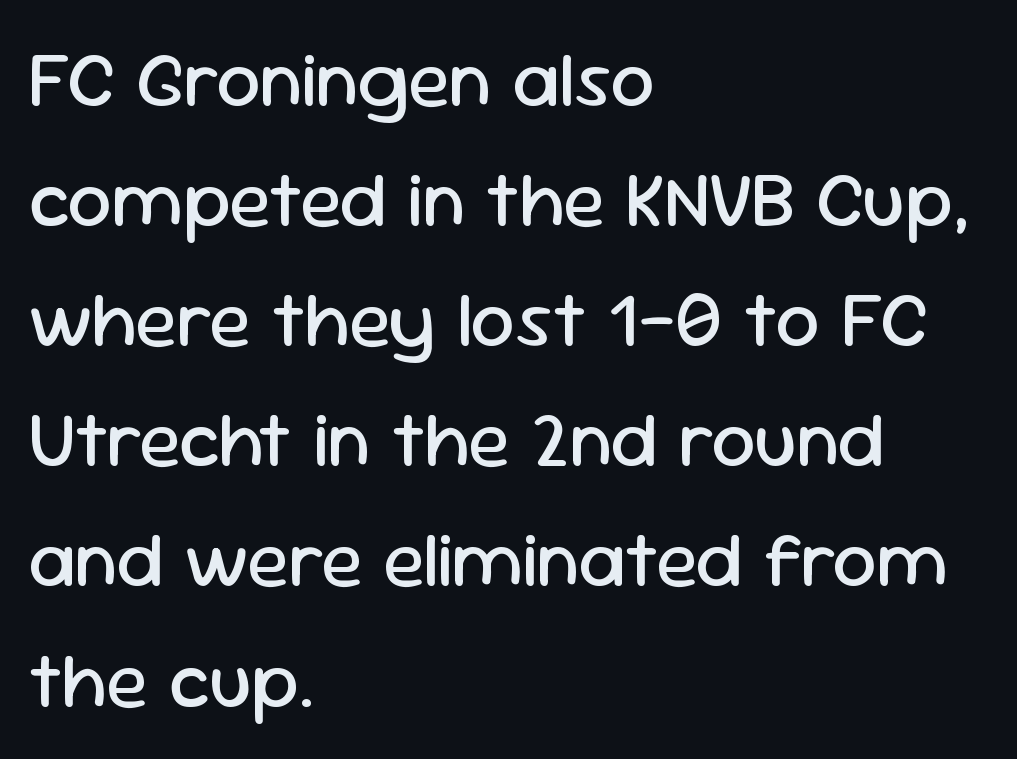
Normally led — the rows are evenly, conventionally spaced. Unbolded letterforms with no extra heft. The rendering keeps characters at their native spacing. The text block is weighted toward the left margin, trailing off unevenly rightward. Ordinary non-slanted type is in use. Spacing verdict: proportional, widths tailored to each character.
